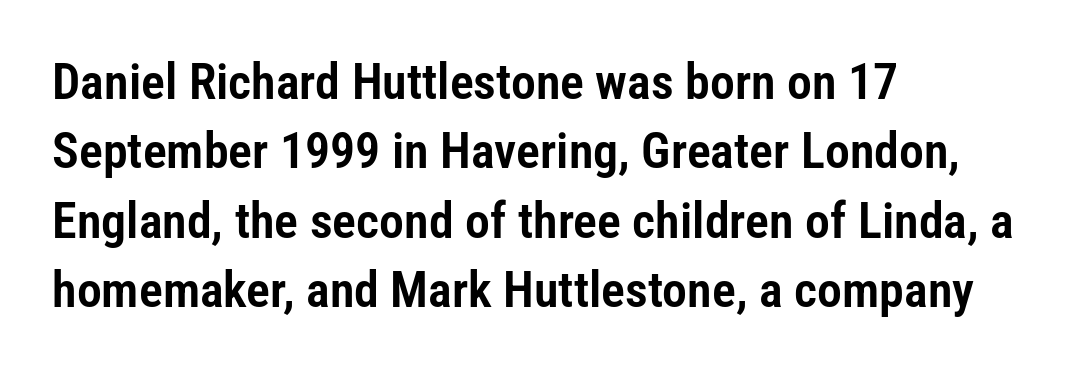
{"serif": "no", "italic": "no", "width": "condensed", "stroke_contrast": "low", "x_height": "medium", "monospaced": "no", "underline": "no", "align": "left", "line_spacing": "normal", "line_spacing_ratio": 1.39, "letter_spacing": "normal", "letter_spacing_em": 0.0, "glyph_px": 50}
